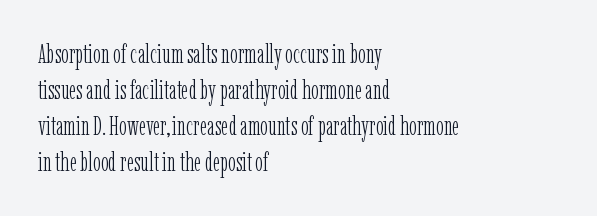
The characters are drawn with everyday or finer stroke widths. Line beginnings align vertically; line endings do not. Rule under the text: the space is simply empty. Words appear dense and cohesive because spacing is normal. Whoever set this chose a conventional vertical rhythm. Rendered with straight, roman letterforms.
